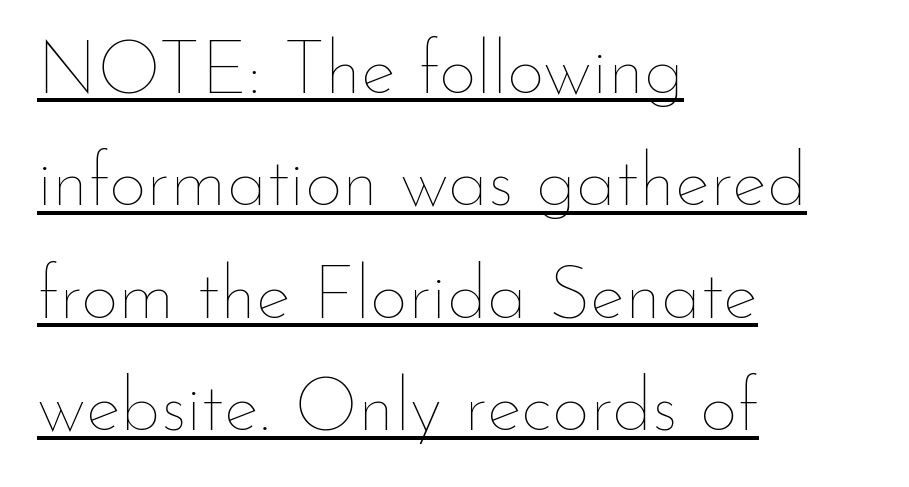
{"italic": "no", "bold": "no", "weight": "thin", "width": "normal", "stroke_contrast": "low", "x_height": "small", "monospaced": "no", "underline": "yes", "align": "left", "line_spacing": "normal", "line_spacing_ratio": 1.52, "letter_spacing": "normal", "letter_spacing_em": 0.0, "glyph_px": 74}
